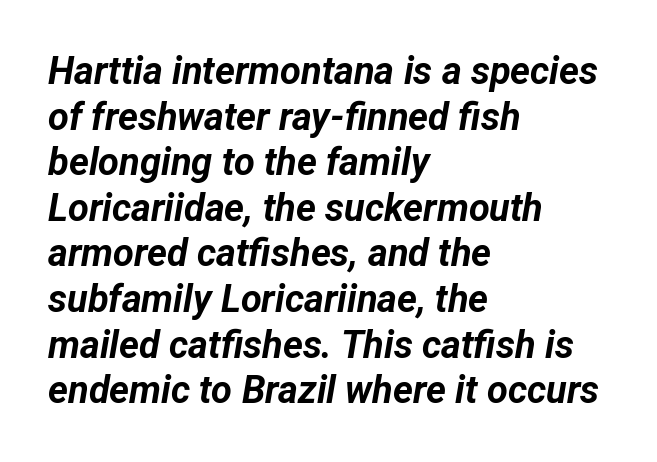
Quick note: underline off. Layout note: lines flush left. Character widths vary here, with narrow letters taking less room than wide ones. This rendering leaves character spacing at its baseline value. The whole block is typeset with a tilt. These lines carry a lot of weight — the face is fully bold.
